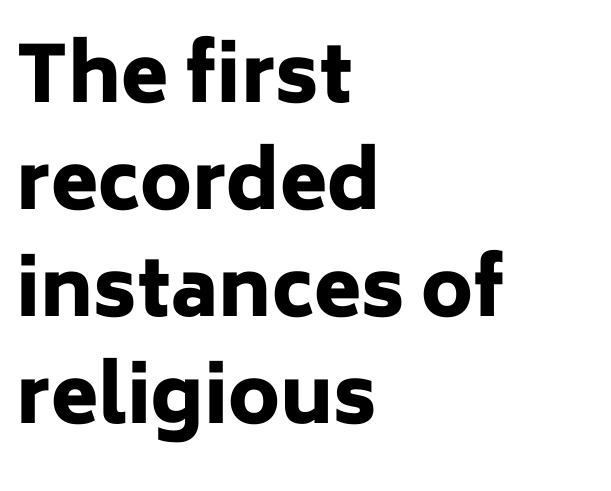
The image shows 77 px heavy sans-serif type, upright; set left-aligned, normal line spacing (1.39x), normal letter spacing, not underlined; low stroke contrast and a medium x-height.
